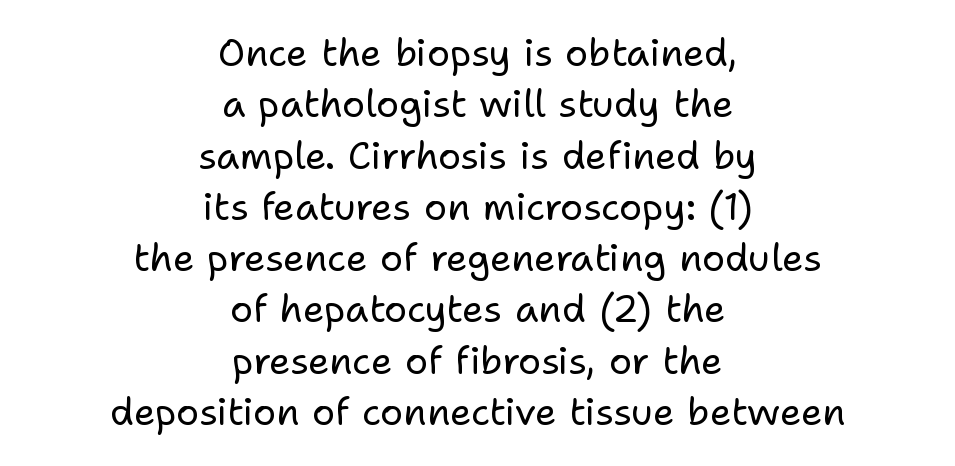
These lines are rendered in a variable-pitch font. Observe the ordinary spacing: letters are neighbours, not strangers. Ascenders rise straight up at ninety degrees. Check the space under the baseline: it is left empty.
